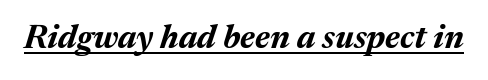
{"italic": "yes", "lean": "right", "slant_degrees": 17, "bold": "yes", "weight": "bold", "width": "normal", "stroke_contrast": "medium", "x_height": "medium", "monospaced": "no", "underline": "yes", "letter_spacing": "normal", "letter_spacing_em": 0.0, "glyph_px": 33}
